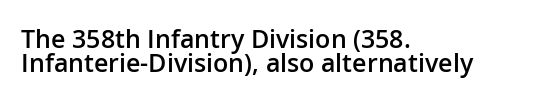
Nothing unusual about the tracking: characters are spaced as the font intends. Baseline-to-baseline distance is barely more than the letter height. This is the in-between weight designers call semibold or demi. The compositor pushed each line to the left boundary.
